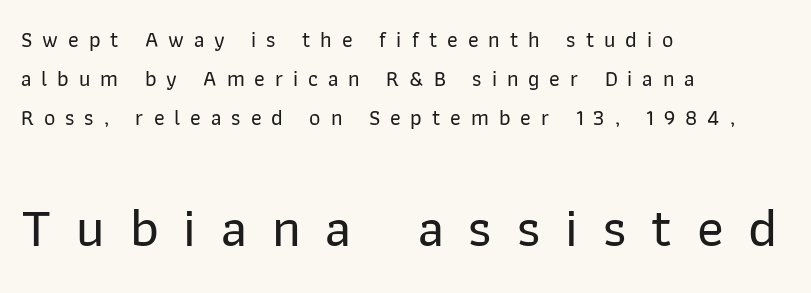
The image shows 55 px sans-serif type, upright; set left-aligned, line spacing 1.78x, unusually wide letter spacing (+0.45 em), not underlined; the second (bottom) block is 2.5x larger; low stroke contrast and a medium x-height.
